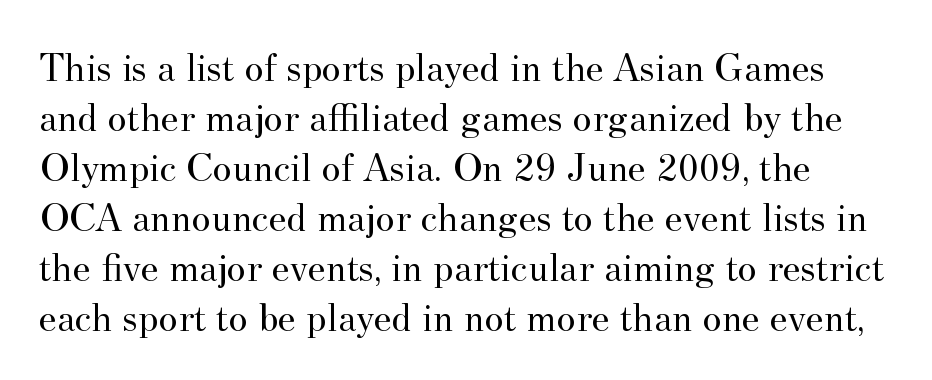
{"serif": "yes", "italic": "no", "bold": "no", "weight": "regular", "width": "normal", "stroke_contrast": "medium", "x_height": "small", "monospaced": "no", "underline": "no", "line_spacing_ratio": 1.22, "letter_spacing": "normal", "letter_spacing_em": 0.0, "glyph_px": 41}
